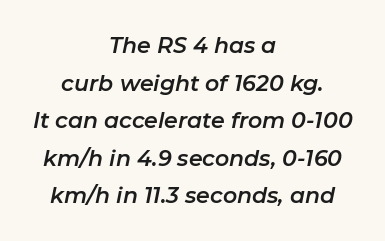
{"italic": "yes", "lean": "right", "slant_degrees": 11, "underline": "no", "align": "center", "line_spacing_ratio": 1.71, "letter_spacing": "normal", "letter_spacing_em": 0.0, "glyph_px": 22}
